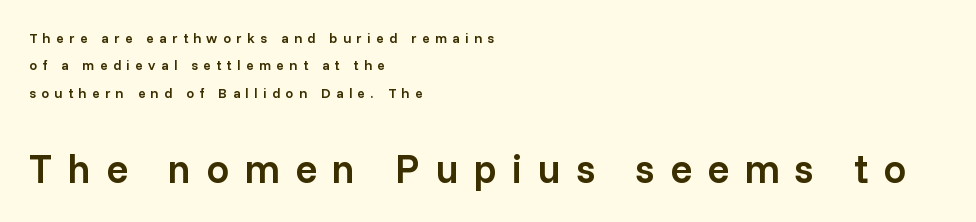
The image shows 40 px semibold sans-serif type, upright; set left-aligned, loose line spacing (1.95x), unusually wide letter spacing (+0.38 em), not underlined; the second (bottom) block is 2.86x larger; low stroke contrast and a medium x-height.
